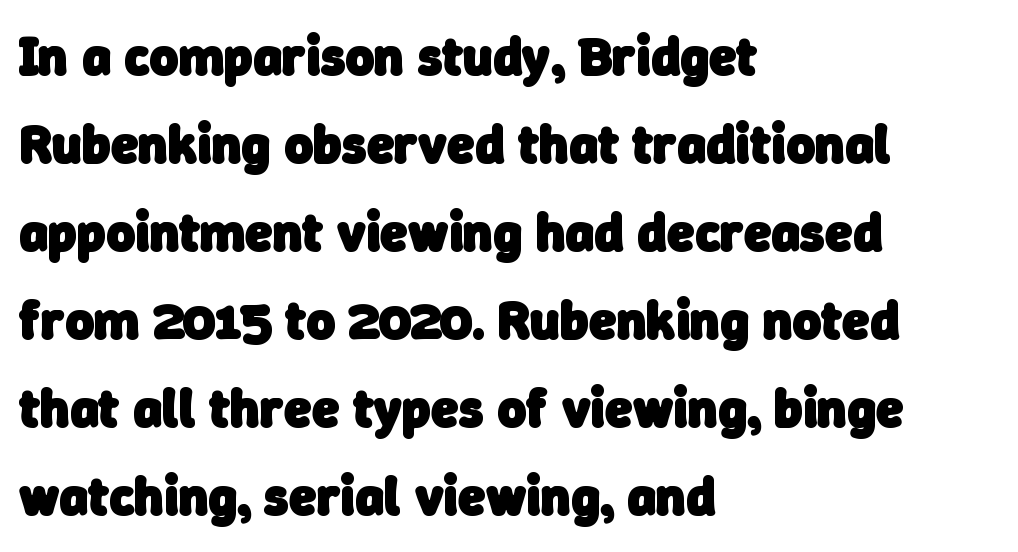
Reading down the column, the eye jumps a familiar distance to each next line. Check the space under the baseline: it is left empty. What kind of face is this? One without serifs — a sans. You could not count columns in this text — the font is proportionally spaced. What weight is shown? A full bold with thick strokes.
